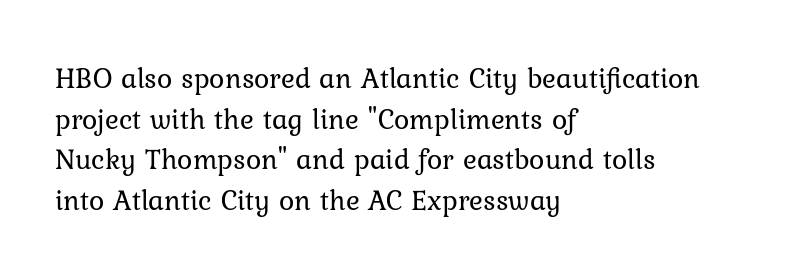
{"italic": "no", "bold": "no", "weight": "regular", "width": "normal", "stroke_contrast": "low", "x_height": "medium", "monospaced": "no", "underline": "no", "align": "left", "line_spacing": "normal", "line_spacing_ratio": 1.4, "letter_spacing": "normal", "letter_spacing_em": 0.0, "glyph_px": 29}
